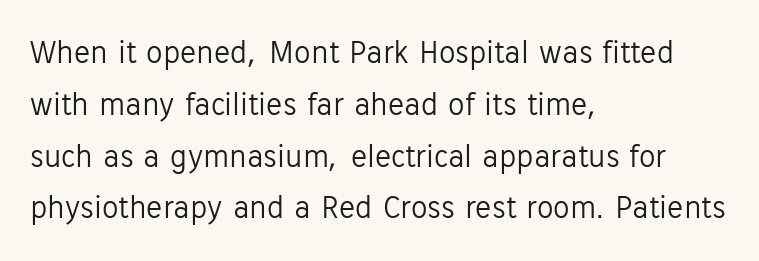
Q: Is the text bold? A: No.
Q: Is the text italic (slanted)? A: No, it is upright.
Q: Is the typeface a serif or a sans-serif typeface? A: Sans-serif.
Q: Is the text underlined? A: No.
Q: How is the paragraph aligned? A: Left-aligned.
Q: Is the spacing between letters normal or unusually wide? A: Normal.
Q: Is the spacing between lines tight, normal or loose? A: Normal.
Q: Width (condensed, normal, or wide)? A: Normal.
Q: Stroke contrast? A: Low.
Q: x-height? A: Medium.
Q: Monospaced? A: No.
